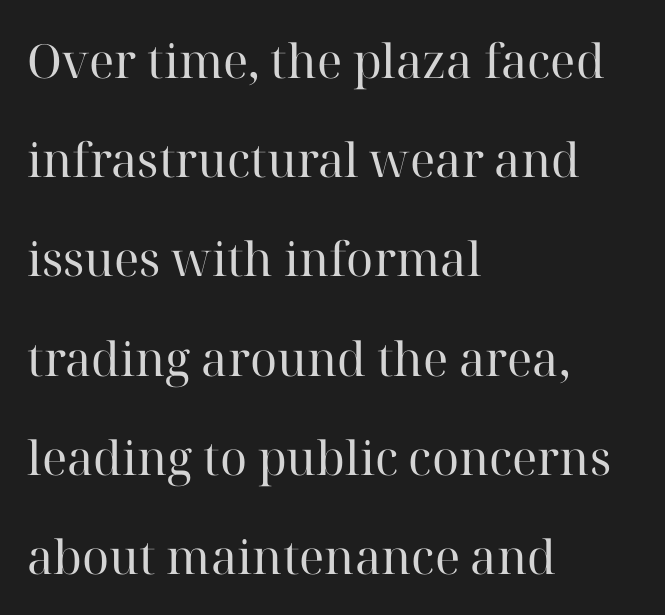
The image shows 47 px regular-weight serif type, upright; set left-aligned, loose line spacing (2.11x), normal letter spacing, not underlined; high stroke contrast and a medium x-height.
